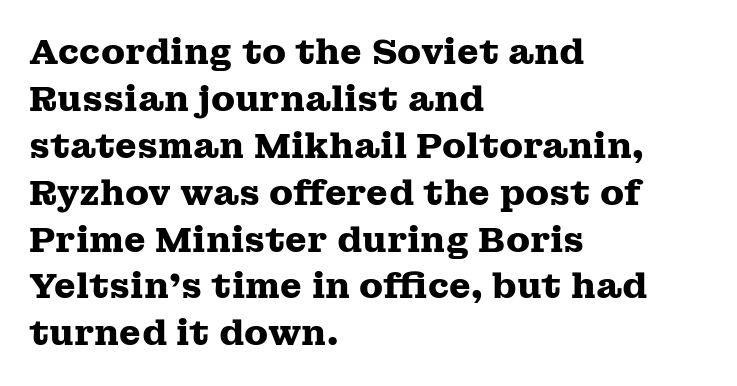
The image shows 35 px heavy, wide serif type, upright; set left-aligned, normal line spacing (1.34x), normal letter spacing, not underlined; medium stroke contrast and a medium x-height.
